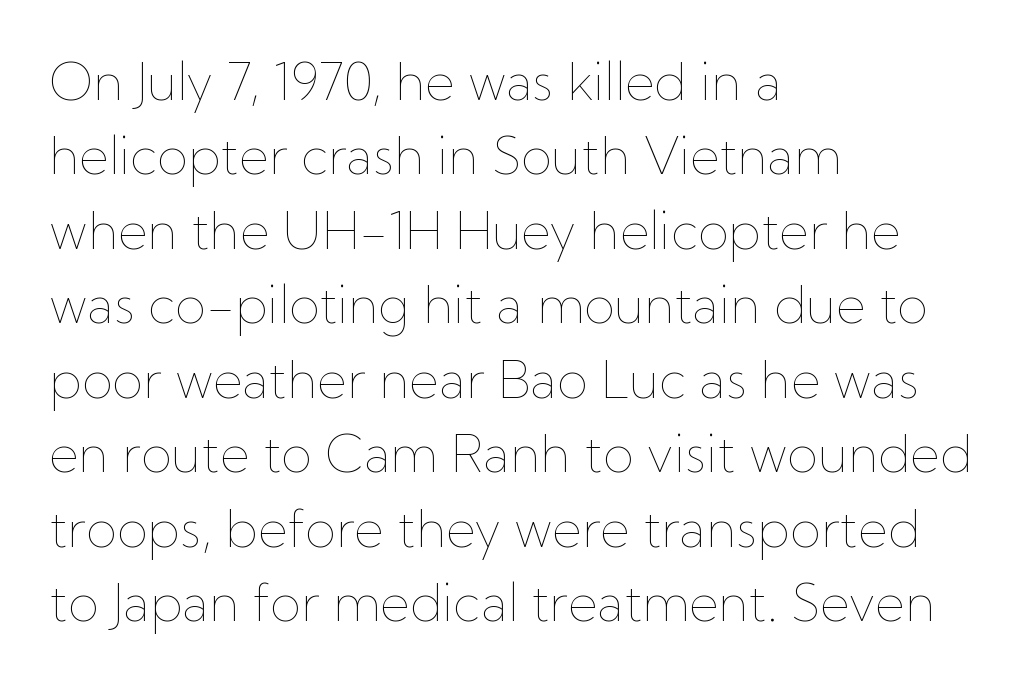
Q: Is the text bold? A: No.
Q: Is the text italic (slanted)? A: No, it is upright.
Q: Is the text underlined? A: No.
Q: How is the paragraph aligned? A: Left-aligned.
Q: Is the spacing between letters normal or unusually wide? A: Normal.
Q: Is the spacing between lines tight, normal or loose? A: Normal.
Q: Width (condensed, normal, or wide)? A: Normal.
Q: Stroke contrast? A: Low.
Q: x-height? A: Medium.
Q: Monospaced? A: No.
